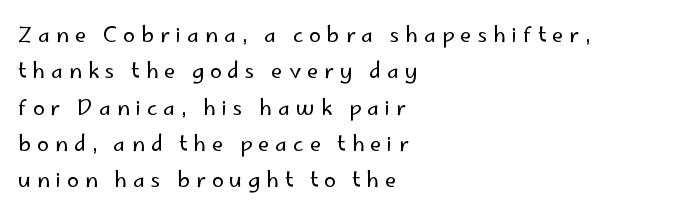
The image shows 21 px text type, upright; set left-aligned, line spacing 1.73x, unusually wide letter spacing (+0.28 em), not underlined.
